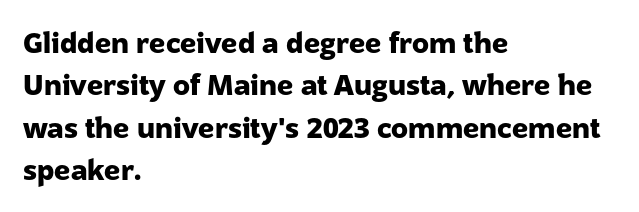
The letterforms sit shoulder to shoulder at normal distance. You can tell it's not italic because the verticals are truly vertical. Underlining? Definitely not there. Notice how descenders clear the ascenders below comfortably — that's standard leading. The face used here is proportionally spaced, like ordinary book or web type.
